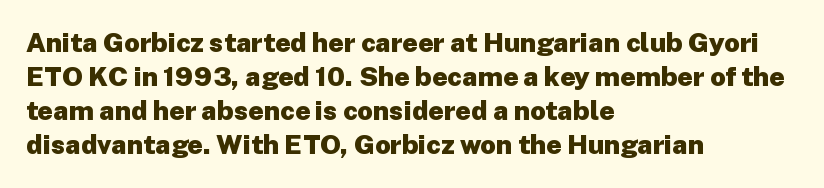
The image shows 27 px bold type, upright; set left-aligned, normal line spacing (1.26x), normal letter spacing, not underlined.
